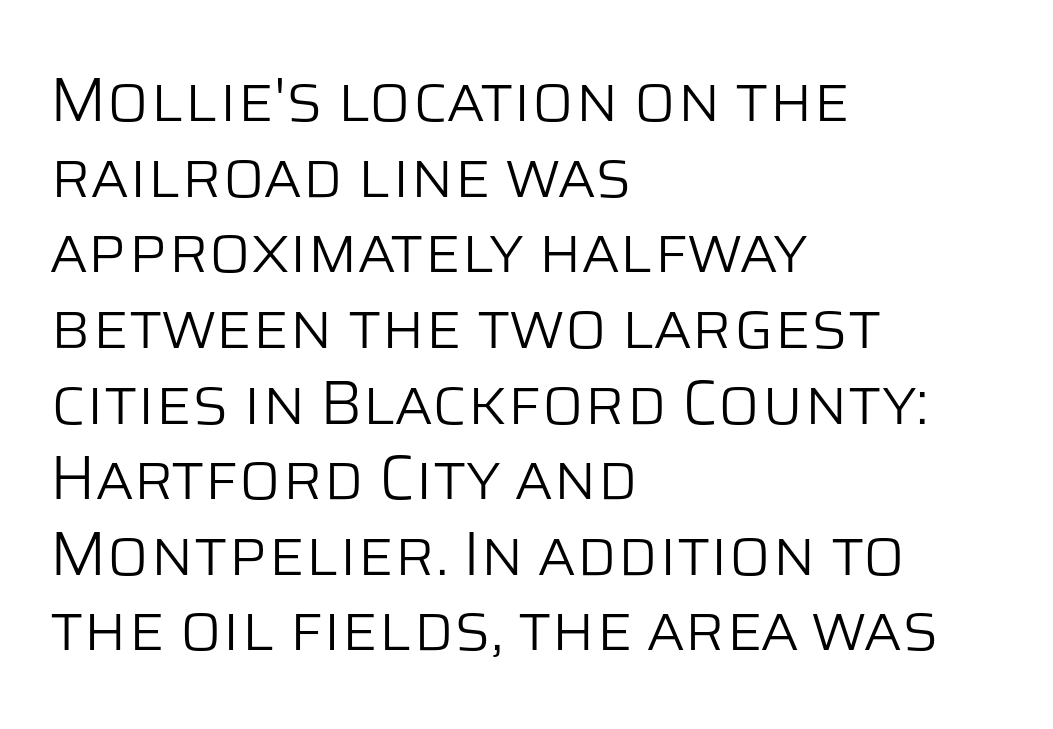
Q: Is the text bold? A: No.
Q: Is the text italic (slanted)? A: No, it is upright.
Q: Is the typeface a serif or a sans-serif typeface? A: Sans-serif.
Q: Is the text underlined? A: No.
Q: How is the paragraph aligned? A: Left-aligned.
Q: Is the spacing between letters normal or unusually wide? A: Normal.
Q: Width (condensed, normal, or wide)? A: Normal.
Q: Stroke contrast? A: Low.
Q: x-height? A: Large.
Q: Monospaced? A: No.
